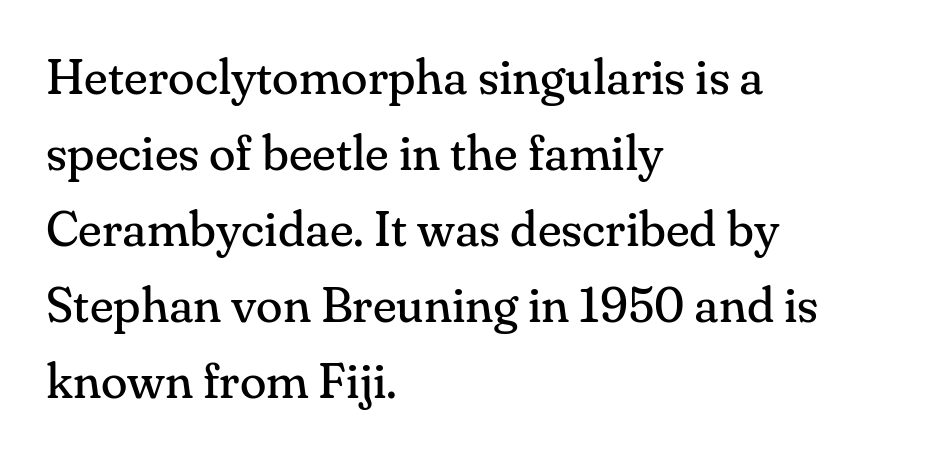
Characters remain perfectly vertical along every line. Inter-character spacing is left at the font's built-in metrics. The typesetting does not lean heavy: it is not bold. Here the designer chose a conventional face with non-uniform glyph widths.
